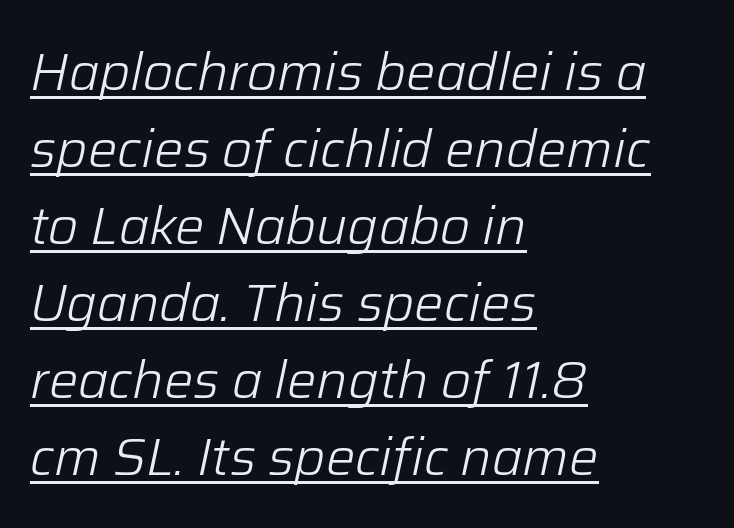
The designer left line spacing at the default. The face used here is rendered with its standard letterfit. These lines were composed using italics. Caption: multi-line text, flush left, ragged right.
